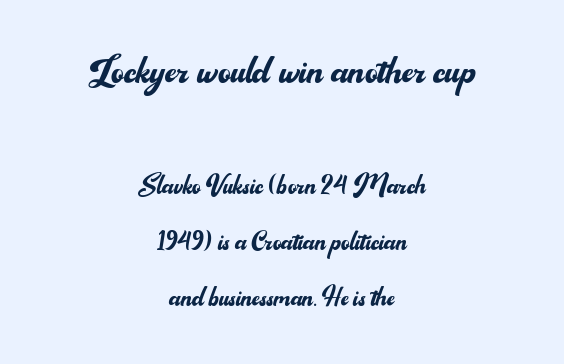
Q: Is the text bold? A: No.
Q: Is the text italic (slanted)? A: Yes.
Q: Is the typeface a serif or a sans-serif typeface? A: Sans-serif.
Q: Is the text underlined? A: No.
Q: How is the paragraph aligned? A: Centered.
Q: Is the spacing between letters normal or unusually wide? A: Normal.
Q: Is the spacing between lines tight, normal or loose? A: Normal.
Q: Which block of text is set in a larger size, the first (top) or the second (bottom)? A: The first (top) one.
Q: Width (condensed, normal, or wide)? A: Normal.
Q: Stroke contrast? A: Medium.
Q: x-height? A: Small.
Q: Monospaced? A: No.
